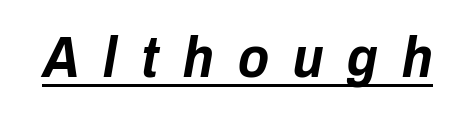
Q: Is the text bold? A: Yes.
Q: Is the text italic (slanted)? A: Yes, it leans right by about 10 degrees.
Q: Is the text underlined? A: Yes.
Q: Is the spacing between letters normal or unusually wide? A: Unusually wide.
Q: Width (condensed, normal, or wide)? A: Condensed.
Q: Stroke contrast? A: Low.
Q: x-height? A: Medium.
Q: Monospaced? A: No.
